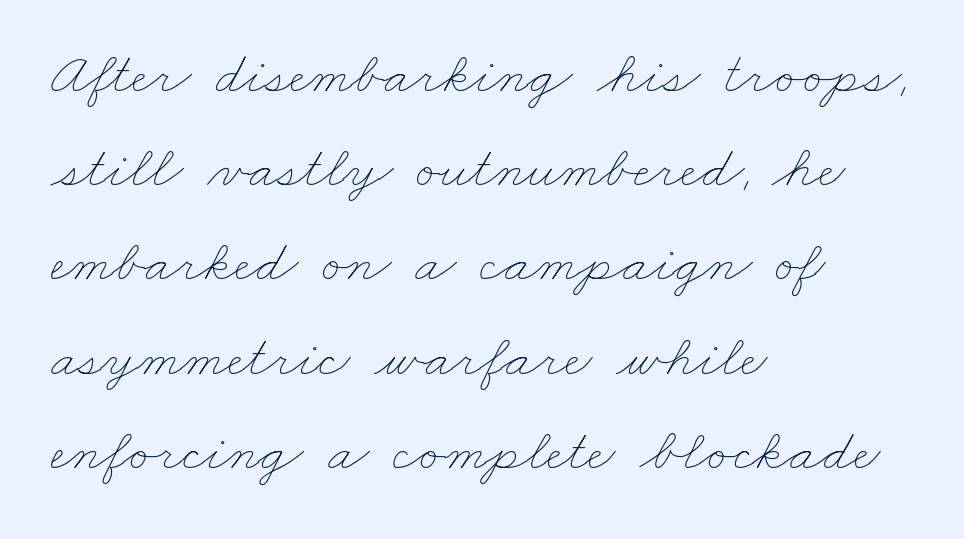
The image shows 60 px thin, wide type; set left-aligned, normal line spacing (1.57x), normal letter spacing, not underlined; low stroke contrast and a small x-height.
